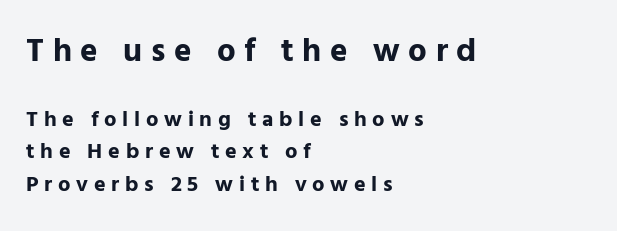
Q: Is the text bold? A: Yes.
Q: Is the text italic (slanted)? A: No, it is upright.
Q: Is the typeface a serif or a sans-serif typeface? A: Sans-serif.
Q: Is the text underlined? A: No.
Q: How is the paragraph aligned? A: Left-aligned.
Q: Is the spacing between letters normal or unusually wide? A: Unusually wide.
Q: Is the spacing between lines tight, normal or loose? A: Normal.
Q: Which block of text is set in a larger size, the first (top) or the second (bottom)? A: The first (top) one.
Q: Width (condensed, normal, or wide)? A: Normal.
Q: Stroke contrast? A: Low.
Q: x-height? A: Medium.
Q: Monospaced? A: No.
